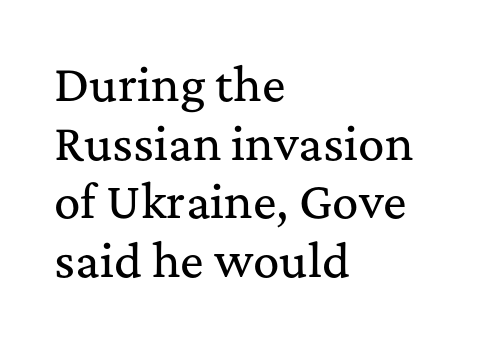
{"serif": "yes", "italic": "no", "width": "normal", "stroke_contrast": "medium", "x_height": "medium", "monospaced": "no", "underline": "no", "align": "left", "line_spacing": "normal", "line_spacing_ratio": 1.33, "letter_spacing": "normal", "letter_spacing_em": 0.0, "glyph_px": 44}
